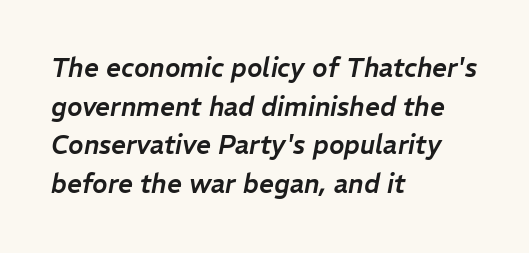
{"italic": "yes", "lean": "right", "slant_degrees": 11, "underline": "no", "align": "left", "line_spacing": "normal", "line_spacing_ratio": 1.49, "letter_spacing": "normal", "letter_spacing_em": 0.0, "glyph_px": 26}
